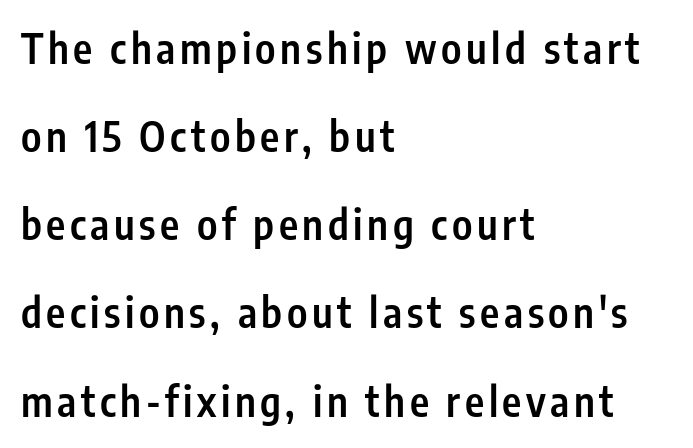
Q: Is the text bold? A: Semi-bold.
Q: Is the text italic (slanted)? A: No, it is upright.
Q: Is the typeface a serif or a sans-serif typeface? A: Sans-serif.
Q: Is the text underlined? A: No.
Q: How is the paragraph aligned? A: Left-aligned.
Q: Is the spacing between lines tight, normal or loose? A: Loose.
Q: Width (condensed, normal, or wide)? A: Condensed.
Q: Stroke contrast? A: Low.
Q: x-height? A: Medium.
Q: Monospaced? A: No.
